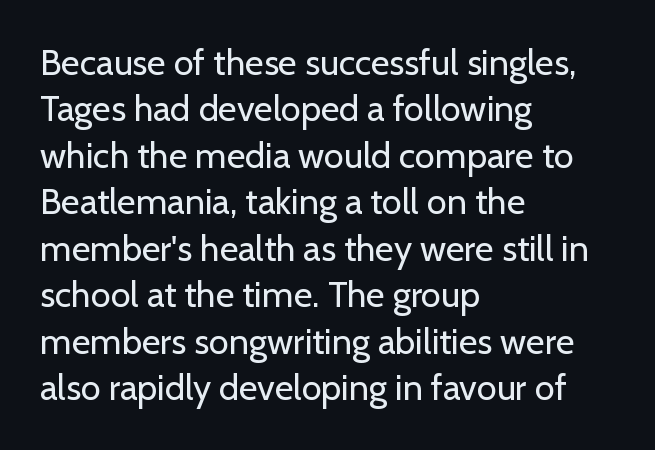
Q: Is the text bold? A: No.
Q: Is the text italic (slanted)? A: No, it is upright.
Q: Is the typeface a serif or a sans-serif typeface? A: Sans-serif.
Q: Is the text underlined? A: No.
Q: How is the paragraph aligned? A: Left-aligned.
Q: Is the spacing between letters normal or unusually wide? A: Normal.
Q: Is the spacing between lines tight, normal or loose? A: Normal.
Q: Width (condensed, normal, or wide)? A: Normal.
Q: Stroke contrast? A: Low.
Q: x-height? A: Medium.
Q: Monospaced? A: No.
